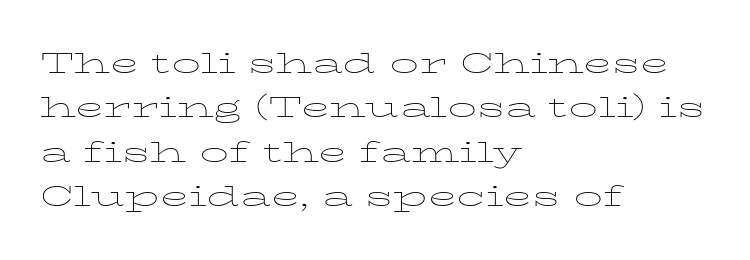
You could not count columns in this text — the font is proportionally spaced. This rendering features lettering with no underline. Is the letter spacing exaggerated? No — it looks like the ordinary default. The text block is weighted toward the left margin, trailing off unevenly rightward. On a weight scale, this lands at 450 or below. Each letter's strokes conclude with small projecting serifs.
